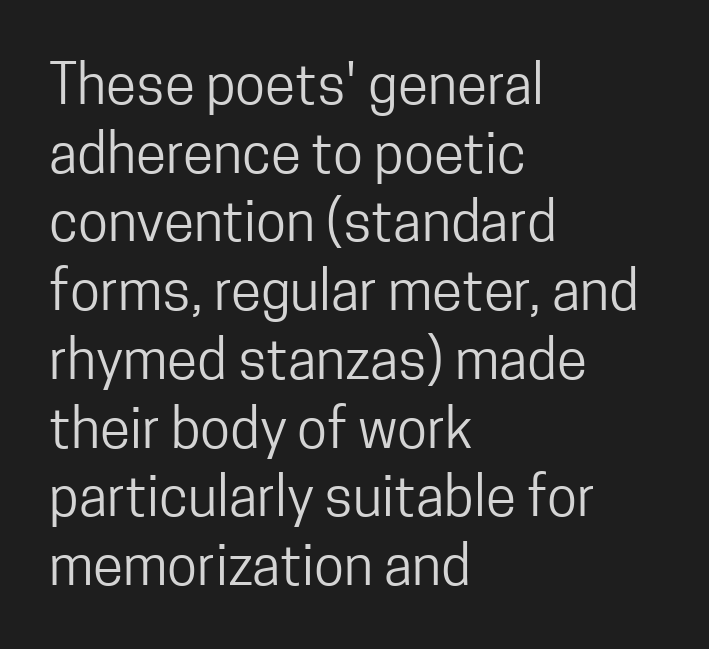
{"serif": "no", "italic": "no", "bold": "no", "weight": "regular", "width": "condensed", "stroke_contrast": "low", "x_height": "medium", "monospaced": "no", "underline": "no", "align": "left", "line_spacing": "normal", "line_spacing_ratio": 1.25, "letter_spacing": "normal", "letter_spacing_em": 0.0, "glyph_px": 55}
